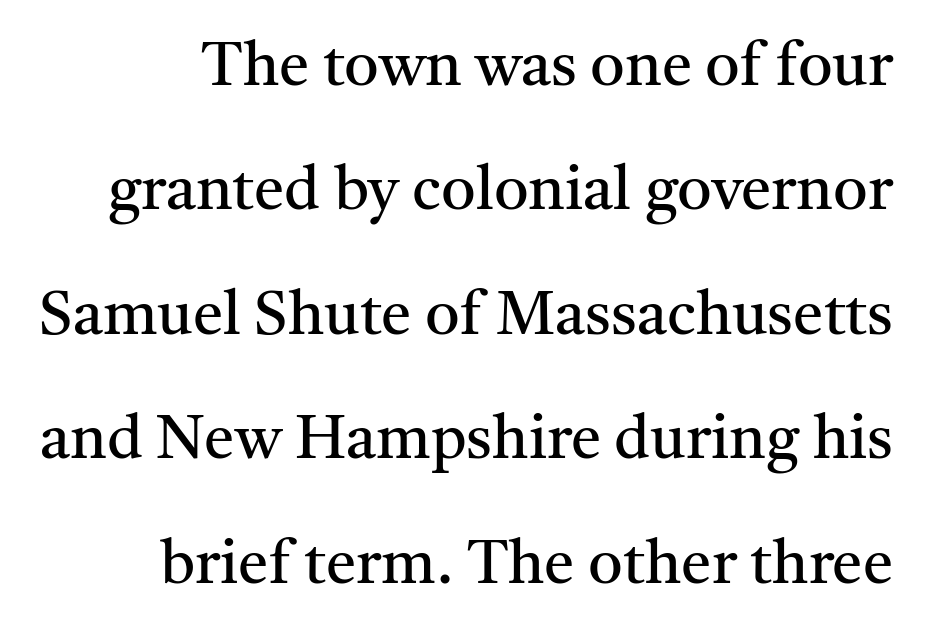
Q: Is the text bold? A: No.
Q: Is the text italic (slanted)? A: No, it is upright.
Q: Is the typeface a serif or a sans-serif typeface? A: Serif.
Q: Is the text underlined? A: No.
Q: Is the spacing between letters normal or unusually wide? A: Normal.
Q: Is the spacing between lines tight, normal or loose? A: Loose.
Q: Width (condensed, normal, or wide)? A: Normal.
Q: Stroke contrast? A: Medium.
Q: x-height? A: Medium.
Q: Monospaced? A: No.
